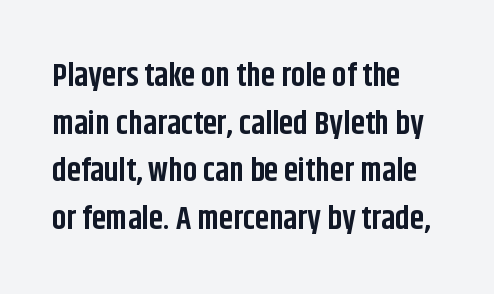
Q: Is the text bold? A: Yes.
Q: Is the text italic (slanted)? A: No, it is upright.
Q: Is the typeface a serif or a sans-serif typeface? A: Sans-serif.
Q: Is the text underlined? A: No.
Q: How is the paragraph aligned? A: Left-aligned.
Q: Is the spacing between letters normal or unusually wide? A: Normal.
Q: Is the spacing between lines tight, normal or loose? A: Normal.
Q: Width (condensed, normal, or wide)? A: Condensed.
Q: Stroke contrast? A: Low.
Q: x-height? A: Large.
Q: Monospaced? A: No.
